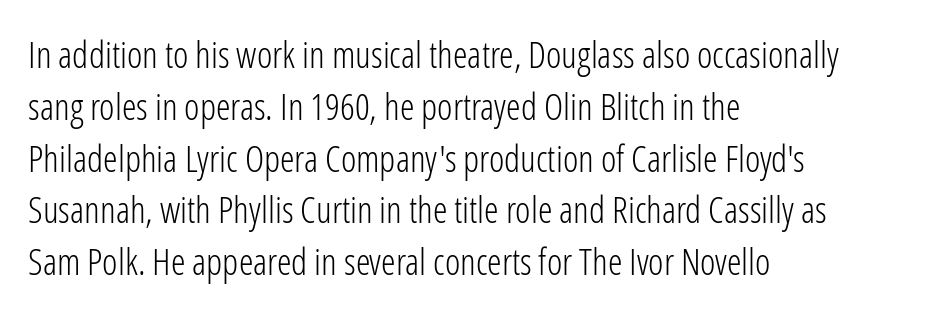
The image shows 37 px light, condensed sans-serif type, upright; set left-aligned, normal line spacing (1.4x), normal letter spacing, not underlined; low stroke contrast and a medium x-height.
